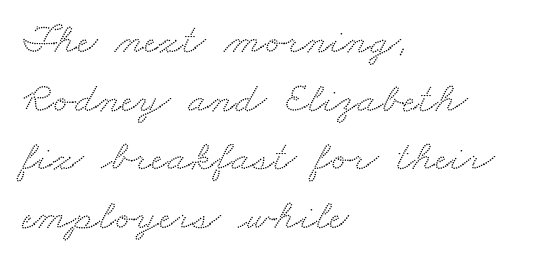
The baseline area is clear. Compared with a centered layout, this one pins lines to the left instead. These lines are composed in type with serifs. Does the leading feel generous? No, just average.
